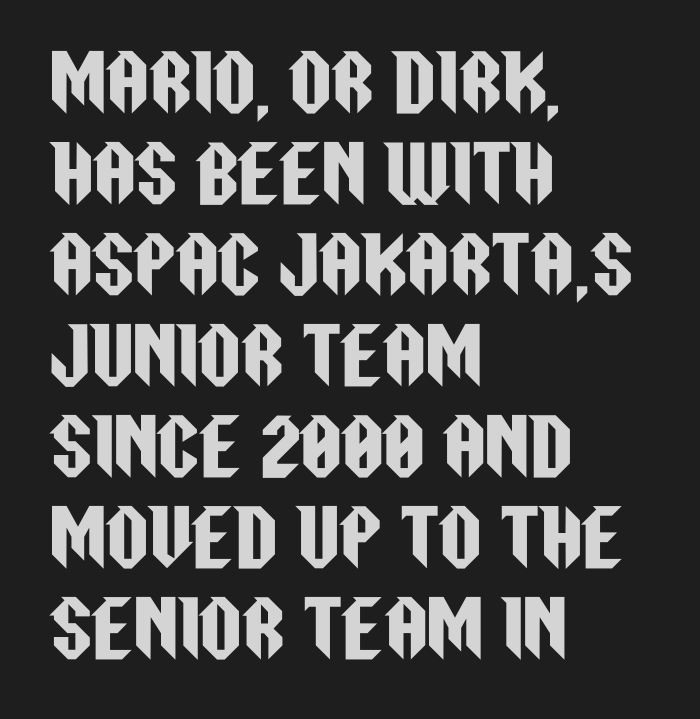
The image shows 74 px condensed sans-serif type, upright; set left-aligned, line spacing 1.23x, normal letter spacing, not underlined; low stroke contrast and a large x-height.
